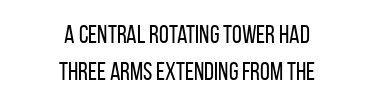
The image shows 25 px text type, upright; set centered, normal line spacing (1.47x), normal letter spacing, not underlined.
